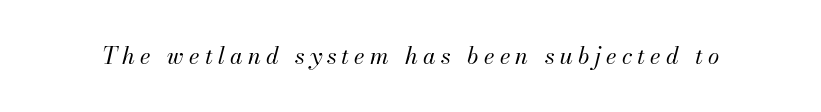
Q: Is the text bold? A: No.
Q: Is the text italic (slanted)? A: Yes, it leans right by about 13 degrees.
Q: Is the text underlined? A: No.
Q: Is the spacing between letters normal or unusually wide? A: Unusually wide.
